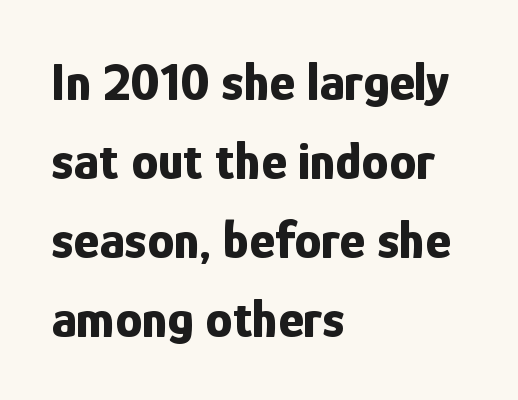
The image shows 54 px bold, condensed sans-serif type, upright; set left-aligned, normal line spacing (1.46x), normal letter spacing, not underlined; low stroke contrast and a medium x-height.
